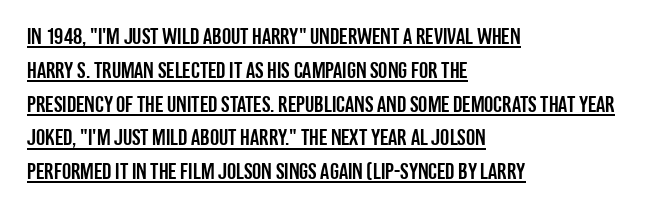
Which margin do the lines hug? The left one — the right edge is uneven. Regarding leading, the lines here are spaced in the standard way. This sample uses plain, unmodified letter spacing. Ordinary non-slanted type is in use. The specimen includes a rule beneath the text block's lines.
